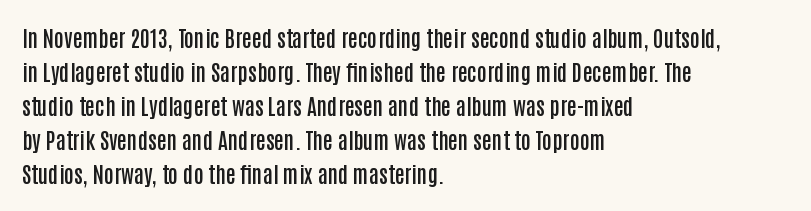
Q: Is the text bold? A: Semi-bold.
Q: Is the text italic (slanted)? A: No, it is upright.
Q: Is the text underlined? A: No.
Q: How is the paragraph aligned? A: Left-aligned.
Q: Is the spacing between letters normal or unusually wide? A: Normal.
Q: Is the spacing between lines tight, normal or loose? A: Normal.
